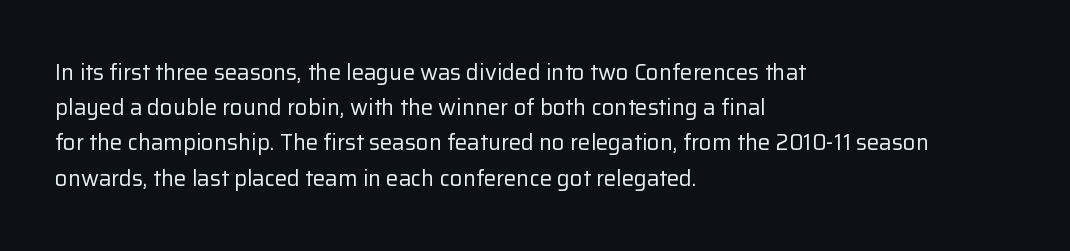
{"italic": "no", "bold": "no", "underline": "no", "align": "left", "line_spacing": "normal", "line_spacing_ratio": 1.6, "letter_spacing": "normal", "letter_spacing_em": 0.0, "glyph_px": 22}
